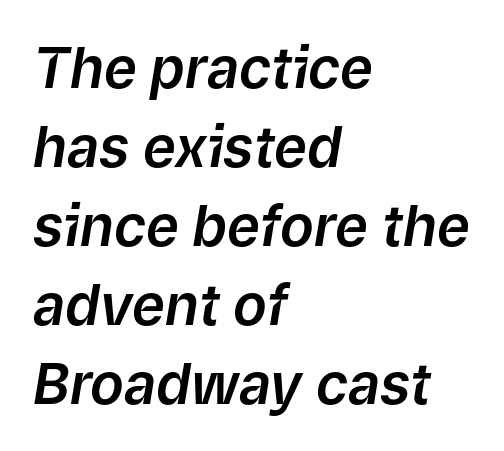
Which margin do the lines hug? The left one — the right edge is uneven. Underline: absent. Designer's note — italics engaged. The lines sit at an ordinary, default distance from one another.
